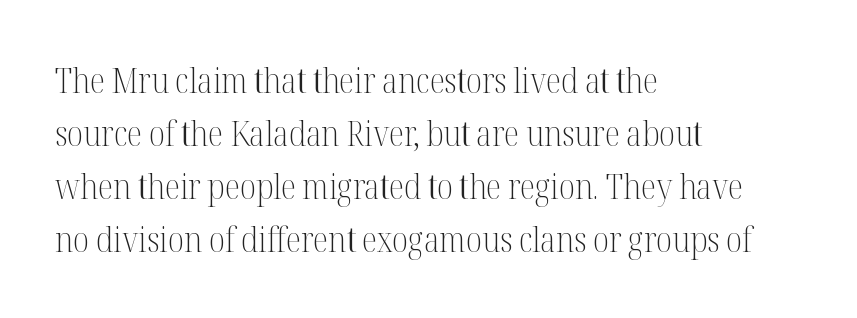
The image shows 35 px light, condensed serif type, upright; set left-aligned, normal line spacing (1.51x), normal letter spacing, not underlined; medium stroke contrast and a medium x-height.
